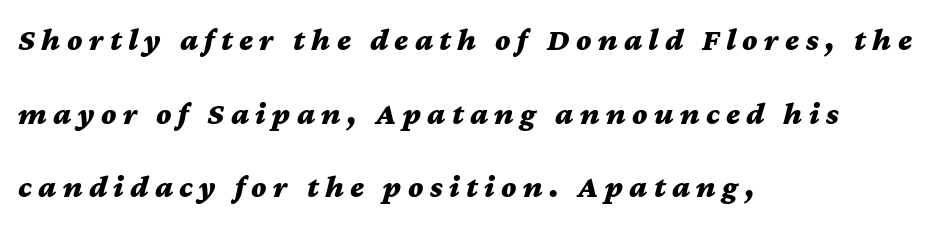
Q: Is the text bold? A: Yes.
Q: Is the text italic (slanted)? A: Yes, it leans right by about 12 degrees.
Q: Is the text underlined? A: No.
Q: How is the paragraph aligned? A: Left-aligned.
Q: Is the spacing between letters normal or unusually wide? A: Unusually wide.
Q: Is the spacing between lines tight, normal or loose? A: Loose.
Q: Width (condensed, normal, or wide)? A: Wide.
Q: Stroke contrast? A: Medium.
Q: x-height? A: Medium.
Q: Monospaced? A: No.
